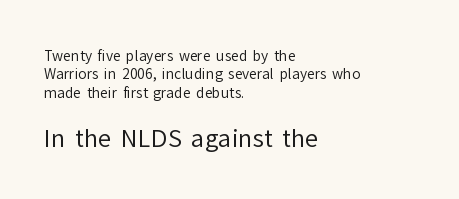
{"italic": "no", "bold": "no", "underline": "no", "align": "left", "line_spacing": "normal", "line_spacing_ratio": 1.32, "letter_spacing": "normal", "letter_spacing_em": 0.0, "larger_block": "second", "size_ratio": 1.71, "glyph_px": 24}
